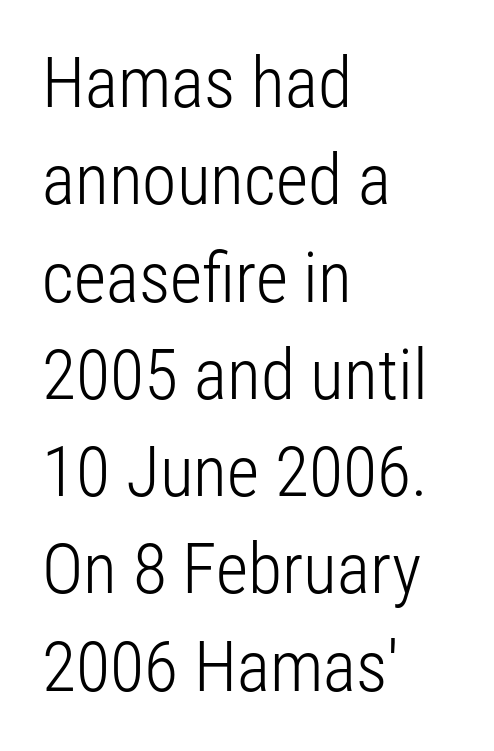
Q: Is the text bold? A: No.
Q: Is the text italic (slanted)? A: No, it is upright.
Q: Is the typeface a serif or a sans-serif typeface? A: Sans-serif.
Q: Is the text underlined? A: No.
Q: How is the paragraph aligned? A: Left-aligned.
Q: Is the spacing between letters normal or unusually wide? A: Normal.
Q: Is the spacing between lines tight, normal or loose? A: Normal.
Q: Width (condensed, normal, or wide)? A: Condensed.
Q: Stroke contrast? A: Low.
Q: x-height? A: Medium.
Q: Monospaced? A: No.
